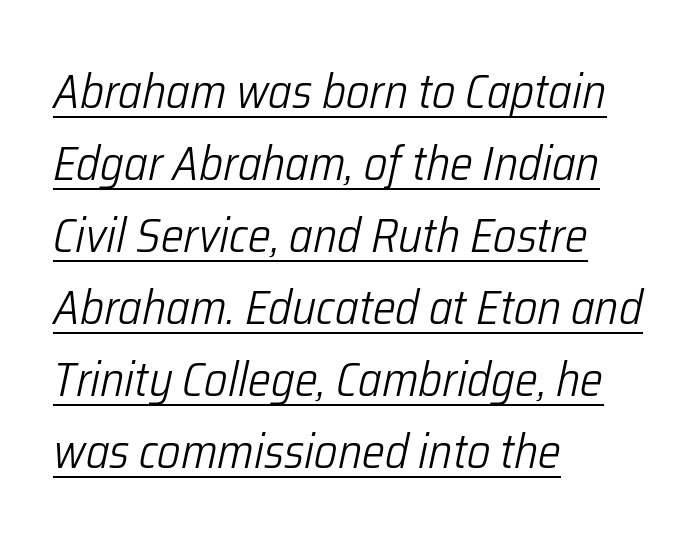
Q: Is the text bold? A: No.
Q: Is the text italic (slanted)? A: Yes, it leans right by about 12 degrees.
Q: Is the text underlined? A: Yes.
Q: How is the paragraph aligned? A: Left-aligned.
Q: Is the spacing between letters normal or unusually wide? A: Normal.
Q: Is the spacing between lines tight, normal or loose? A: Normal.
Q: Width (condensed, normal, or wide)? A: Condensed.
Q: Stroke contrast? A: Low.
Q: x-height? A: Medium.
Q: Monospaced? A: No.
